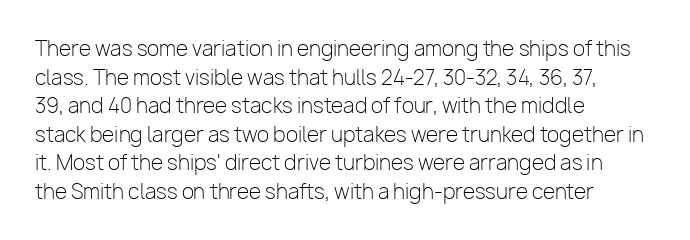
The image shows 20 px text type, upright; set left-aligned, normal line spacing (1.43x), normal letter spacing, not underlined.
